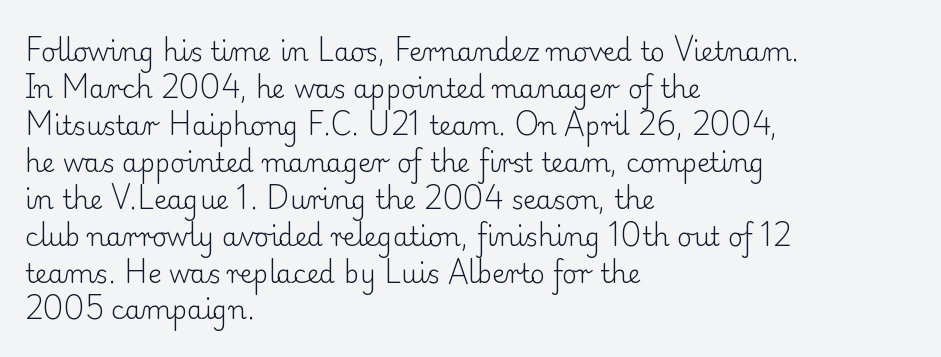
The image shows 26 px text type, upright; set left-aligned, normal line spacing (1.42x), normal letter spacing, not underlined.
